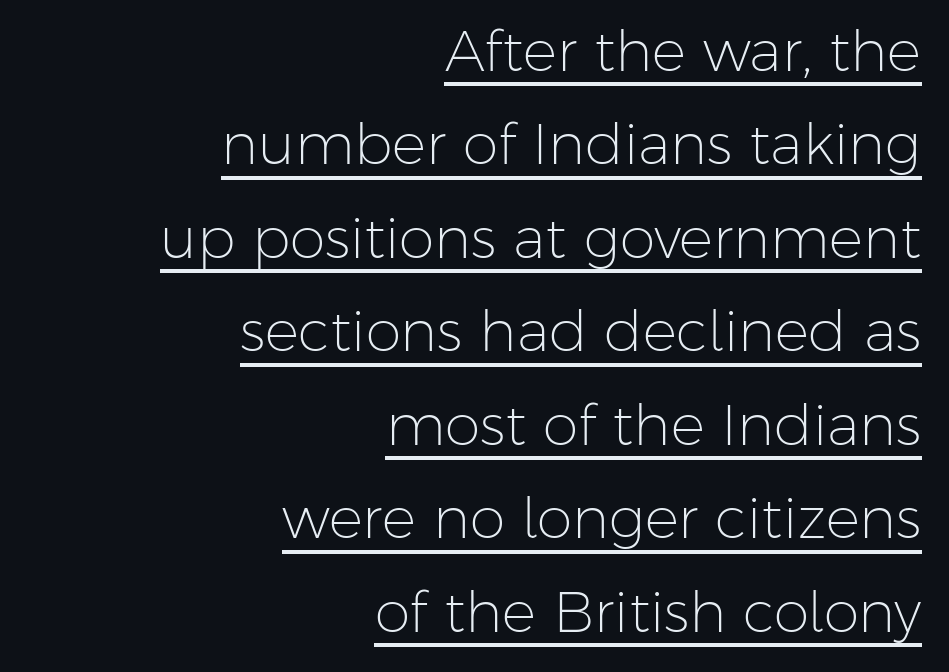
The image shows 57 px light sans-serif type, upright; set right-aligned, normal line spacing (1.64x), normal letter spacing, underlined; low stroke contrast and a medium x-height.
